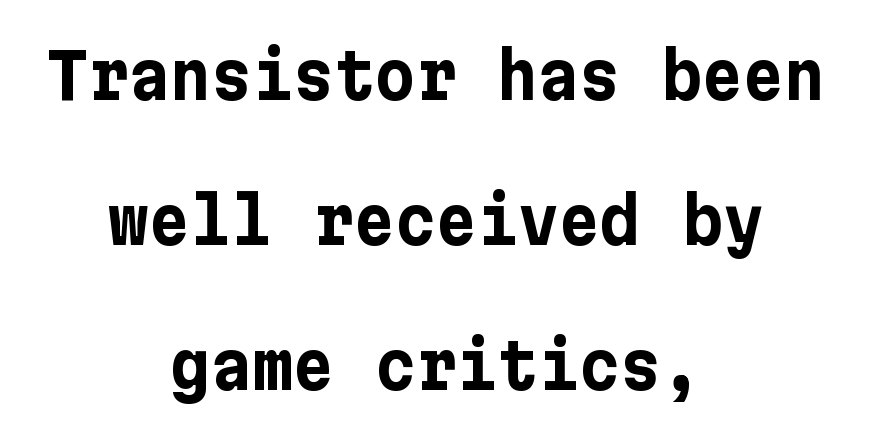
Q: Is the text bold? A: Yes.
Q: Is the text italic (slanted)? A: No, it is upright.
Q: Is the typeface a serif or a sans-serif typeface? A: Sans-serif.
Q: Is the text underlined? A: No.
Q: How is the paragraph aligned? A: Centered.
Q: Is the spacing between letters normal or unusually wide? A: Normal.
Q: Is the spacing between lines tight, normal or loose? A: Loose.
Q: Width (condensed, normal, or wide)? A: Normal.
Q: Stroke contrast? A: Low.
Q: x-height? A: Medium.
